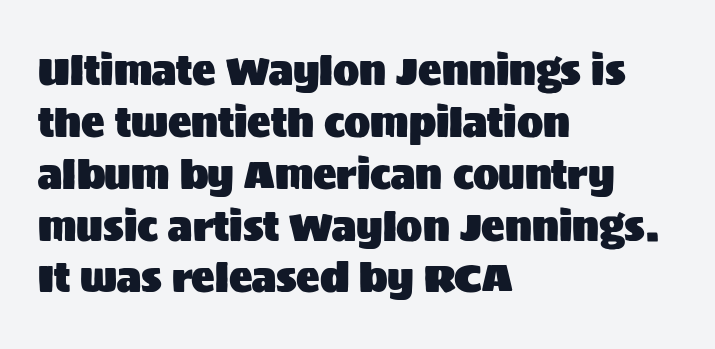
Q: Is the text italic (slanted)? A: No, it is upright.
Q: Is the typeface a serif or a sans-serif typeface? A: Sans-serif.
Q: Is the text underlined? A: No.
Q: How is the paragraph aligned? A: Left-aligned.
Q: Is the spacing between letters normal or unusually wide? A: Normal.
Q: Is the spacing between lines tight, normal or loose? A: Normal.
Q: Width (condensed, normal, or wide)? A: Normal.
Q: Stroke contrast? A: Medium.
Q: x-height? A: Large.
Q: Monospaced? A: No.
